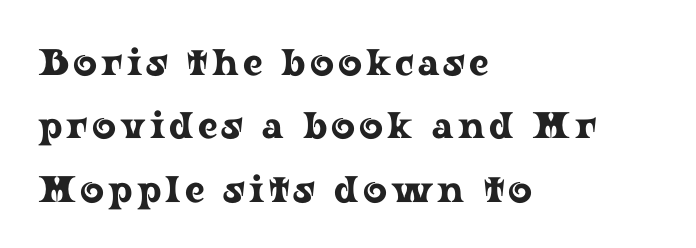
The image shows 37 px wide serif type, upright; set left-aligned, line spacing 1.71x, not underlined; low stroke contrast and a medium x-height.
